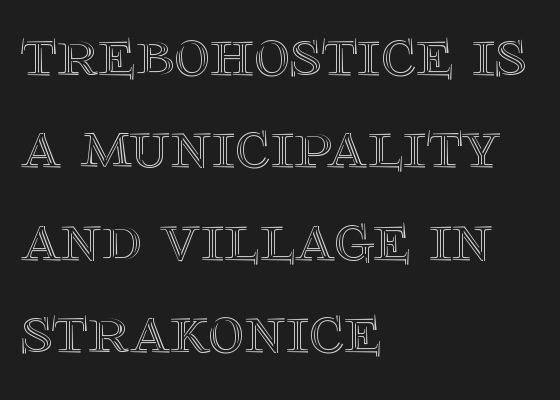
The image shows 70 px text type, upright; set left-aligned, normal line spacing (1.32x), normal letter spacing, not underlined; a large x-height.
